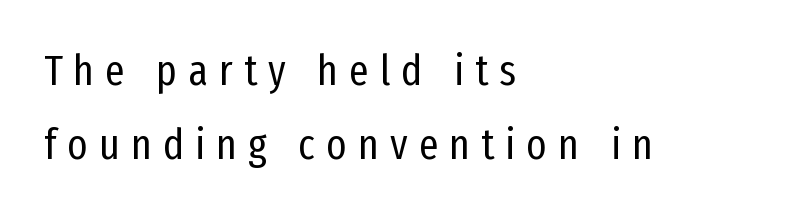
The image shows 43 px regular-weight, condensed sans-serif type, upright; set left-aligned, line spacing 1.73x, unusually wide letter spacing (+0.26 em), not underlined; low stroke contrast and a medium x-height.
